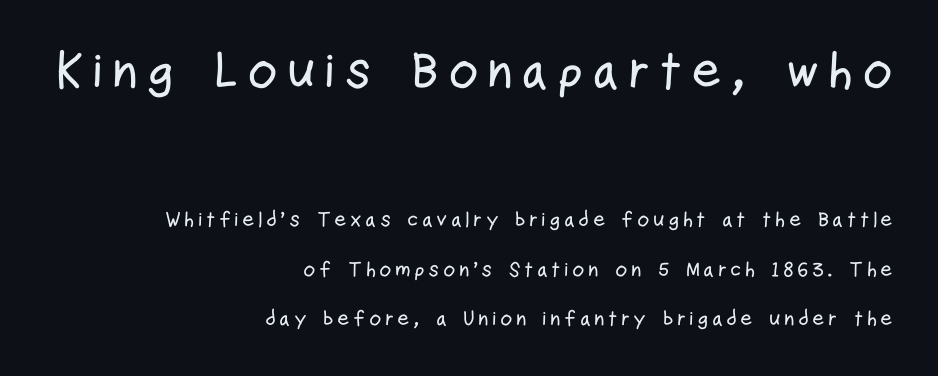
{"serif": "no", "italic": "no", "width": "condensed", "stroke_contrast": "low", "x_height": "medium", "monospaced": "no", "underline": "no", "align": "right", "line_spacing": "loose", "line_spacing_ratio": 2.36, "larger_block": "first", "size_ratio": 2.48, "glyph_px": 52}
